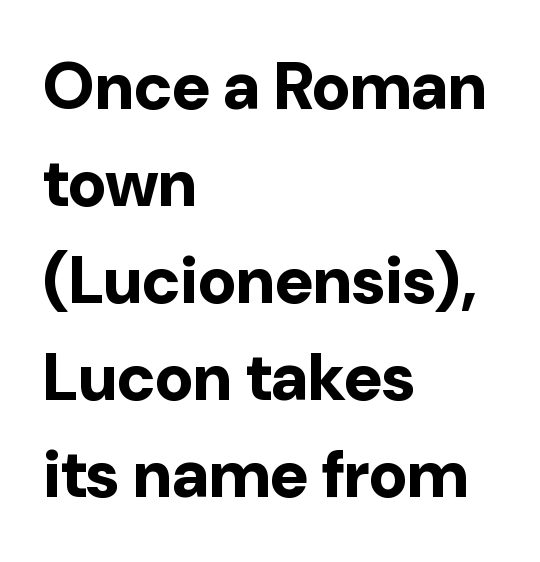
Q: Is the text bold? A: Yes.
Q: Is the text italic (slanted)? A: No, it is upright.
Q: Is the typeface a serif or a sans-serif typeface? A: Sans-serif.
Q: Is the text underlined? A: No.
Q: How is the paragraph aligned? A: Left-aligned.
Q: Is the spacing between letters normal or unusually wide? A: Normal.
Q: Is the spacing between lines tight, normal or loose? A: Normal.
Q: Width (condensed, normal, or wide)? A: Normal.
Q: Stroke contrast? A: Low.
Q: x-height? A: Medium.
Q: Monospaced? A: No.
